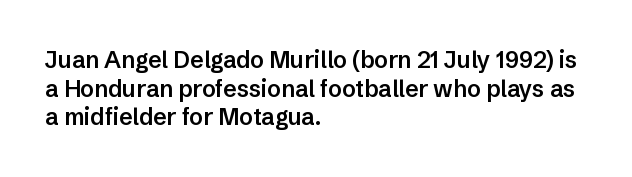
The image shows 23 px text type, upright; set left-aligned, normal line spacing (1.25x), normal letter spacing, not underlined.
